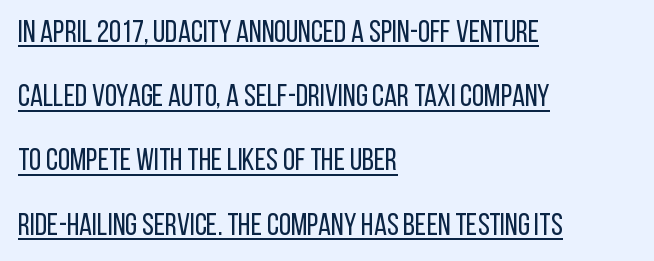
Varying glyph widths throughout — classic text-font behaviour. One-word summary of the alignment: left. Airy leading. A typesetter would mark this as roman, not italic.
